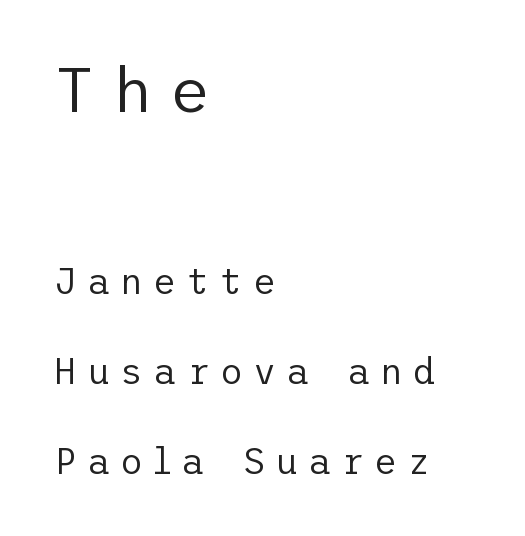
A student would call this left alignment; a typographer would say flush left, rag right. The font sits on the lighter half of the weight spectrum, regular included. You could fit nearly another row in the gap between these rows. It's the straight-up-and-down kind of type. Decoration check: the copy has no underline. This sample uses expanded letter spacing, leaving extra air between glyphs.
